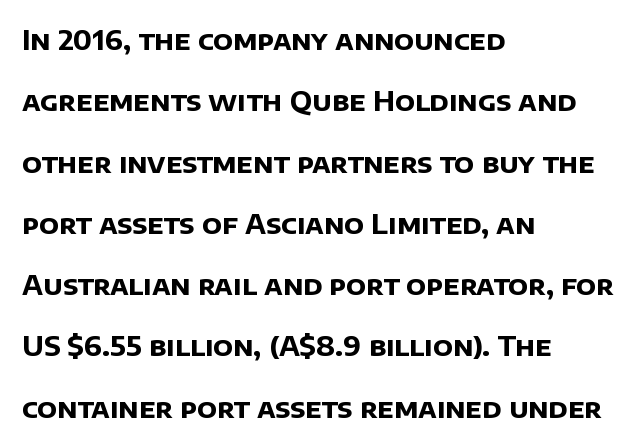
No word sits above an underline. Horizontally, the lines are justified to the leading edge only. Each word holds together tightly as a unit, with standard inter-letter gaps. Chunky letters — that's bold for sure. How would I describe the line gaps? Wide and relaxed.
